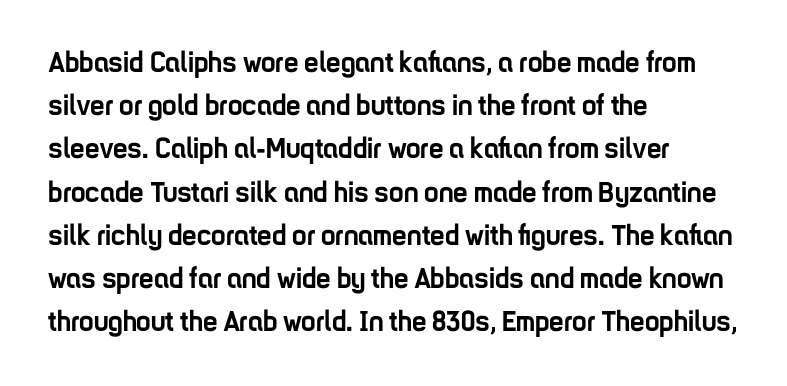
Q: Is the text bold? A: Yes.
Q: Is the text italic (slanted)? A: No, it is upright.
Q: Is the typeface a serif or a sans-serif typeface? A: Sans-serif.
Q: Is the text underlined? A: No.
Q: How is the paragraph aligned? A: Left-aligned.
Q: Is the spacing between letters normal or unusually wide? A: Normal.
Q: Is the spacing between lines tight, normal or loose? A: Normal.
Q: Width (condensed, normal, or wide)? A: Condensed.
Q: Stroke contrast? A: Low.
Q: x-height? A: Medium.
Q: Monospaced? A: No.
